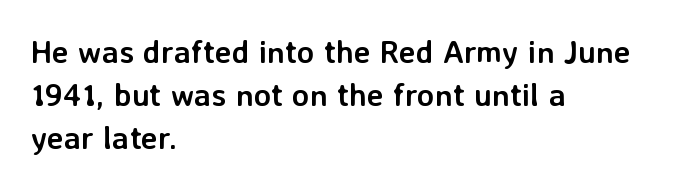
{"serif": "no", "italic": "no", "bold": "yes", "weight": "semibold", "width": "normal", "stroke_contrast": "low", "x_height": "medium", "monospaced": "no", "underline": "no", "align": "left", "line_spacing": "normal", "line_spacing_ratio": 1.35, "letter_spacing": "normal", "letter_spacing_em": 0.0, "glyph_px": 32}
